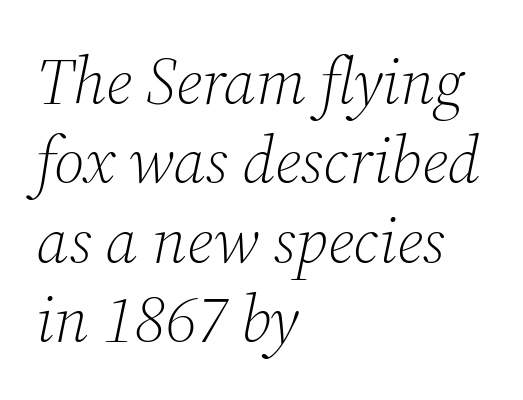
Q: Is the text bold? A: No.
Q: Is the text italic (slanted)? A: Yes, it leans right by about 12 degrees.
Q: Is the typeface a serif or a sans-serif typeface? A: Serif.
Q: Is the text underlined? A: No.
Q: How is the paragraph aligned? A: Left-aligned.
Q: Is the spacing between letters normal or unusually wide? A: Normal.
Q: Width (condensed, normal, or wide)? A: Normal.
Q: Stroke contrast? A: Medium.
Q: x-height? A: Medium.
Q: Monospaced? A: No.
